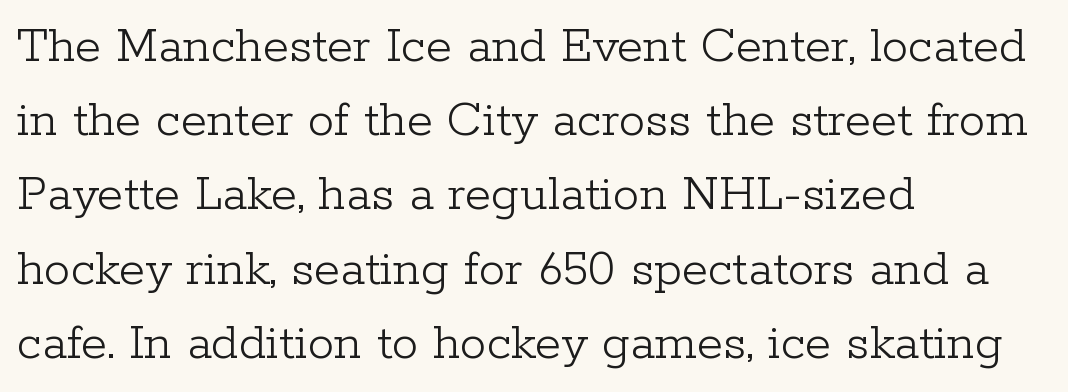
Q: Is the text bold? A: No.
Q: Is the text italic (slanted)? A: No, it is upright.
Q: Is the typeface a serif or a sans-serif typeface? A: Serif.
Q: Is the text underlined? A: No.
Q: How is the paragraph aligned? A: Left-aligned.
Q: Is the spacing between letters normal or unusually wide? A: Normal.
Q: Is the spacing between lines tight, normal or loose? A: Normal.
Q: Width (condensed, normal, or wide)? A: Normal.
Q: Stroke contrast? A: Low.
Q: x-height? A: Medium.
Q: Monospaced? A: No.
